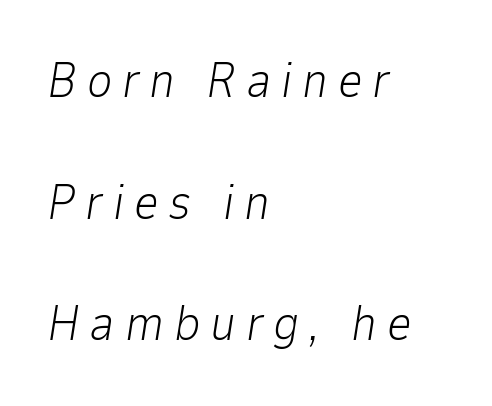
Q: Is the text bold? A: No.
Q: Is the text italic (slanted)? A: Yes, it leans right by about 9 degrees.
Q: Is the text underlined? A: No.
Q: How is the paragraph aligned? A: Left-aligned.
Q: Is the spacing between letters normal or unusually wide? A: Unusually wide.
Q: Is the spacing between lines tight, normal or loose? A: Loose.
Q: Width (condensed, normal, or wide)? A: Normal.
Q: Stroke contrast? A: Low.
Q: x-height? A: Medium.
Q: Monospaced? A: No.
